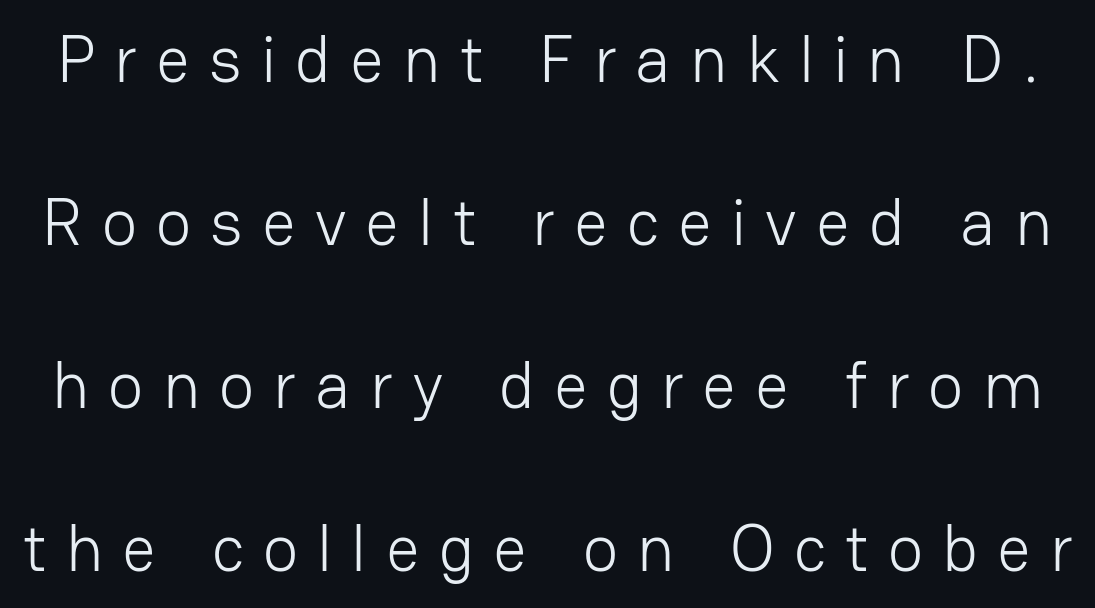
Quick note: underline off. Each letter keeps its own natural width here, so spacing adapts to shape. The lettering holds an erect, upright posture throughout. What's the leading like? Stretched, with rows far apart. The characters display no serif detailing; their extremities are plain. A typesetter would call this heavily tracked-out type.
